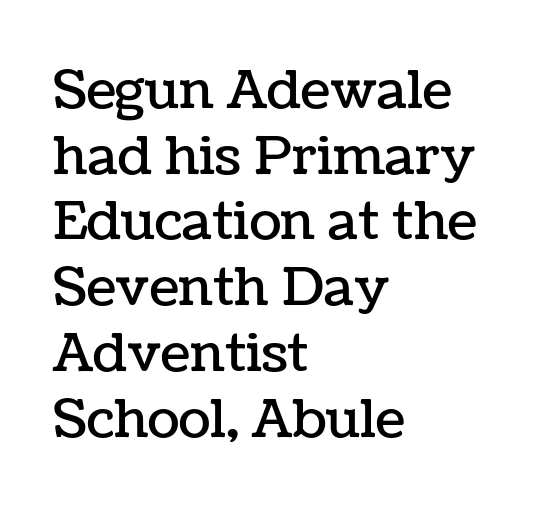
The setting favours the left margin, as ordinary paragraphs usually do. Glyph-to-glyph distance matches everyday printed text. A roman cut, with each character standing at attention. The rendering uses natural spacing where letterforms have individual widths. The gap between lines stays unmarked.
